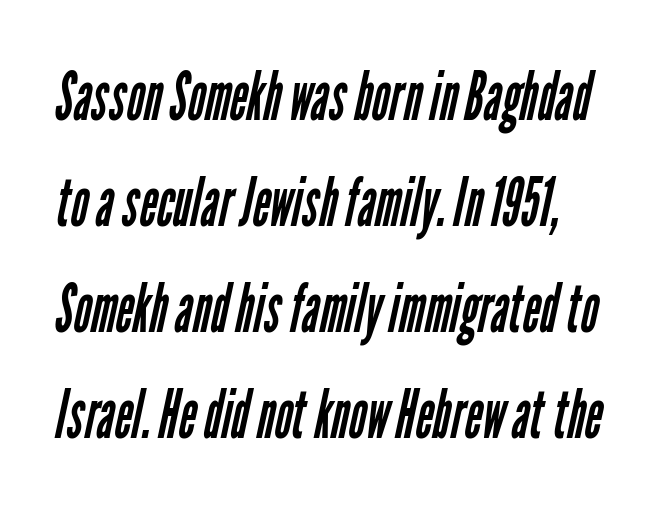
{"serif": "no", "bold": "no", "weight": "regular", "width": "condensed", "stroke_contrast": "low", "x_height": "medium", "monospaced": "no", "underline": "no", "line_spacing": "normal", "line_spacing_ratio": 1.56, "letter_spacing": "normal", "letter_spacing_em": 0.0, "glyph_px": 68}
